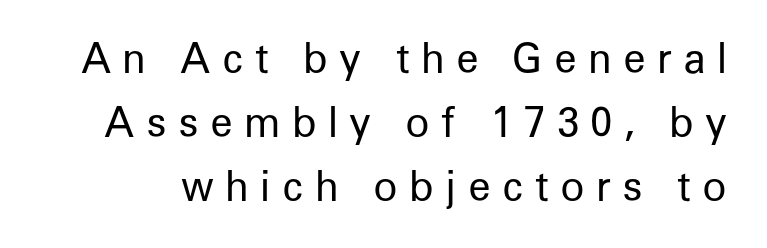
Q: Is the text bold? A: No.
Q: Is the text italic (slanted)? A: No, it is upright.
Q: Is the typeface a serif or a sans-serif typeface? A: Sans-serif.
Q: Is the text underlined? A: No.
Q: Is the spacing between letters normal or unusually wide? A: Unusually wide.
Q: Is the spacing between lines tight, normal or loose? A: Normal.
Q: Width (condensed, normal, or wide)? A: Normal.
Q: Stroke contrast? A: Low.
Q: x-height? A: Medium.
Q: Monospaced? A: No.
